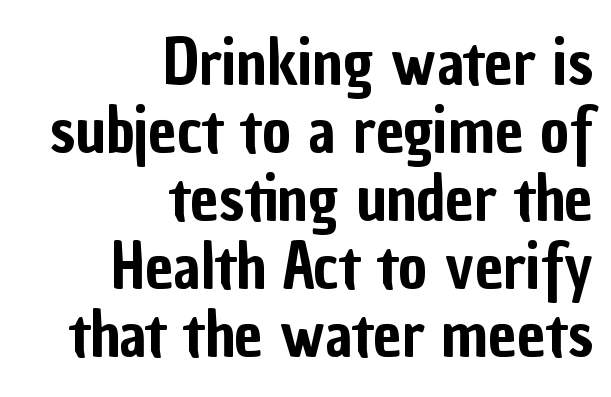
{"serif": "no", "italic": "no", "width": "condensed", "stroke_contrast": "low", "x_height": "medium", "monospaced": "no", "underline": "no", "align": "right", "line_spacing": "tight", "line_spacing_ratio": 1.08, "letter_spacing": "normal", "letter_spacing_em": 0.0, "glyph_px": 63}
